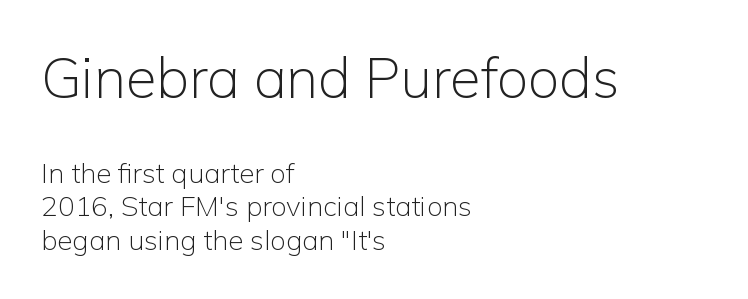
Q: Is the text bold? A: No.
Q: Is the text italic (slanted)? A: No, it is upright.
Q: Is the typeface a serif or a sans-serif typeface? A: Sans-serif.
Q: Is the text underlined? A: No.
Q: How is the paragraph aligned? A: Left-aligned.
Q: Is the spacing between letters normal or unusually wide? A: Normal.
Q: Which block of text is set in a larger size, the first (top) or the second (bottom)? A: The first (top) one.
Q: Width (condensed, normal, or wide)? A: Normal.
Q: Stroke contrast? A: Low.
Q: x-height? A: Medium.
Q: Monospaced? A: No.
